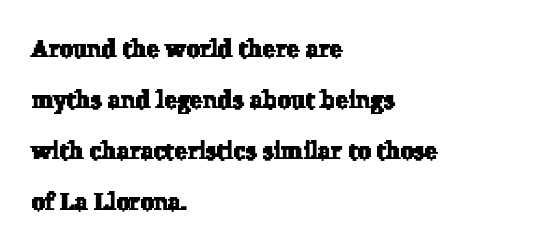
Nothing unusual about the tracking: characters are spaced as the font intends. Each row of text sits above clean, open space. The rendering uses a large line-height, opening up the rows. Left-aligned paragraph, ragged on the right.
